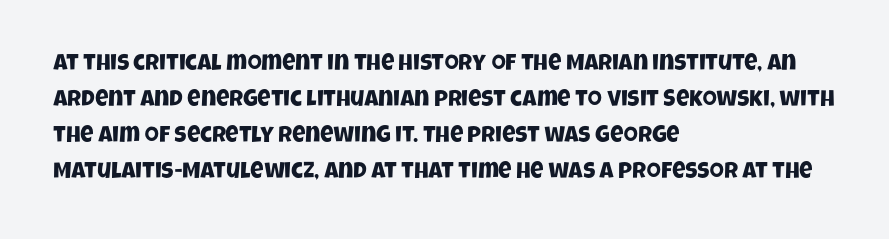
Q: Is the text underlined? A: No.
Q: How is the paragraph aligned? A: Left-aligned.
Q: Is the spacing between letters normal or unusually wide? A: Normal.
Q: Is the spacing between lines tight, normal or loose? A: Normal.
